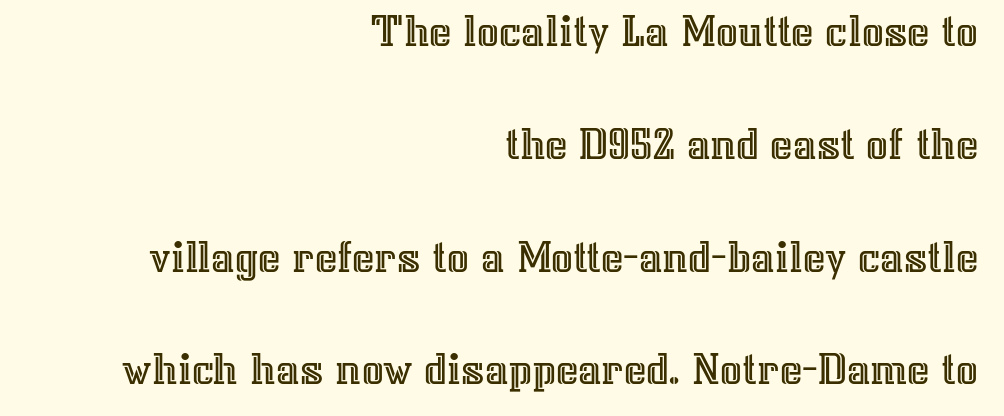
{"italic": "no", "width": "normal", "x_height": "medium", "monospaced": "no", "underline": "no", "align": "right", "line_spacing": "loose", "line_spacing_ratio": 2.35, "letter_spacing": "normal", "letter_spacing_em": 0.0, "glyph_px": 48}
